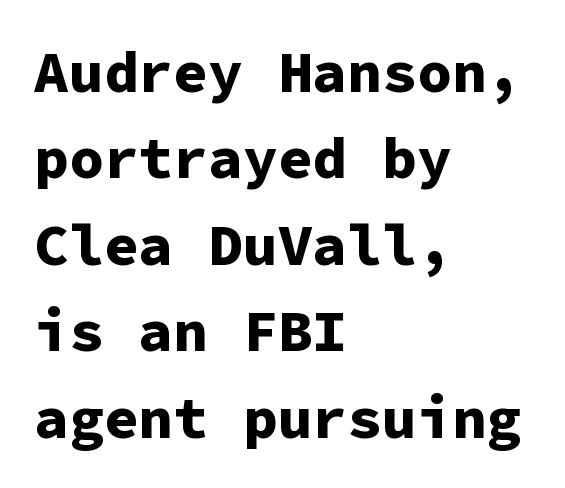
Q: Is the text bold? A: Yes.
Q: Is the text italic (slanted)? A: No, it is upright.
Q: Is the typeface a serif or a sans-serif typeface? A: Sans-serif.
Q: Is the text underlined? A: No.
Q: How is the paragraph aligned? A: Left-aligned.
Q: Is the spacing between letters normal or unusually wide? A: Normal.
Q: Is the spacing between lines tight, normal or loose? A: Normal.
Q: Width (condensed, normal, or wide)? A: Normal.
Q: Stroke contrast? A: Low.
Q: x-height? A: Medium.
Q: Monospaced? A: Yes.
